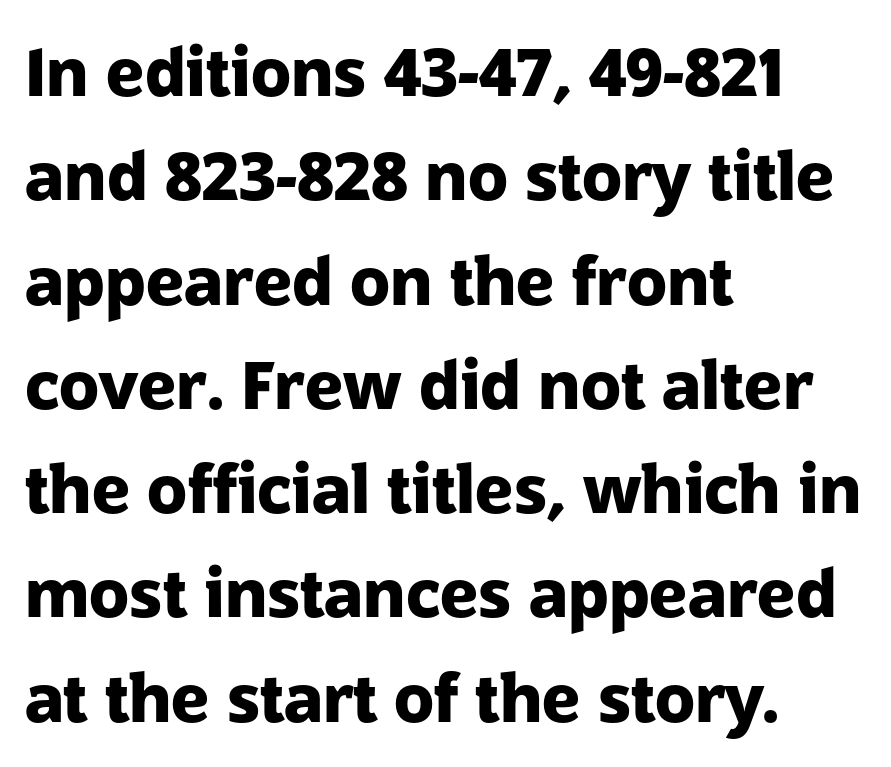
Tall strokes in this sample are plumb rather than angled. These lines keep a tight, regular rhythm from letter to letter. The baseline area is clear. Font category for this specimen: sans-serif.
